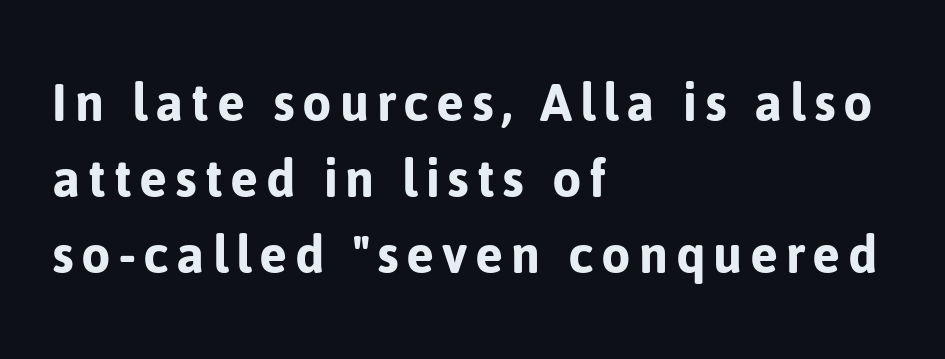
The image shows 60 px sans-serif type, upright; set left-aligned, normal line spacing (1.27x), not underlined; low stroke contrast and a medium x-height.
